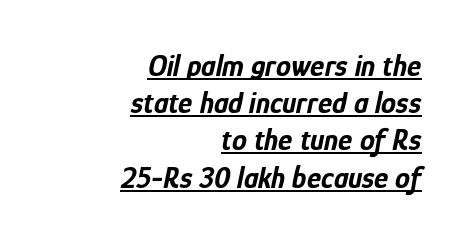
Q: Is the text bold? A: Yes.
Q: Is the text italic (slanted)? A: Yes, it leans right by about 12 degrees.
Q: Is the text underlined? A: Yes.
Q: How is the paragraph aligned? A: Right-aligned.
Q: Is the spacing between letters normal or unusually wide? A: Normal.
Q: Width (condensed, normal, or wide)? A: Condensed.
Q: Stroke contrast? A: Low.
Q: x-height? A: Medium.
Q: Monospaced? A: No.
